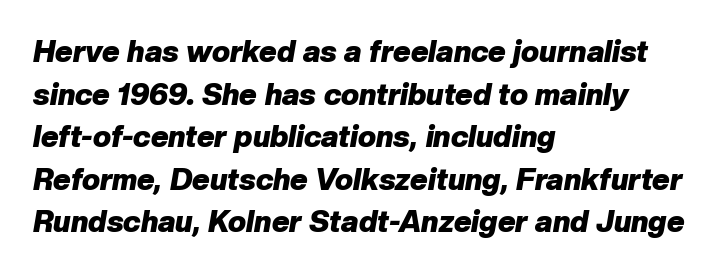
Q: Is the text bold? A: Yes.
Q: Is the text italic (slanted)? A: Yes, it leans right by about 10 degrees.
Q: Is the text underlined? A: No.
Q: How is the paragraph aligned? A: Left-aligned.
Q: Is the spacing between letters normal or unusually wide? A: Normal.
Q: Is the spacing between lines tight, normal or loose? A: Normal.
Q: Width (condensed, normal, or wide)? A: Normal.
Q: Stroke contrast? A: Low.
Q: x-height? A: Medium.
Q: Monospaced? A: No.
